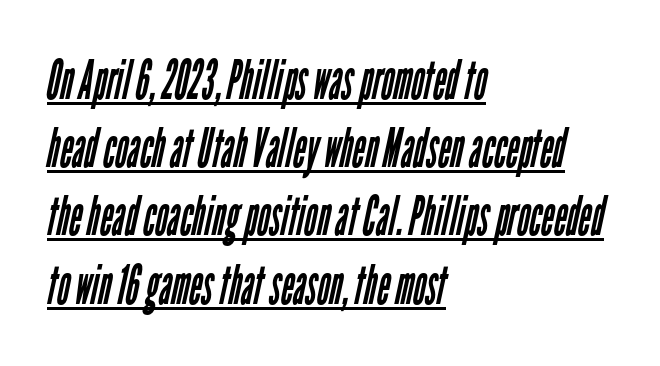
Summary of weight: not heavy and not bold. The setting favours the left margin, as ordinary paragraphs usually do. The font family rendered here belongs to the sans-serif group. Varying glyph widths throughout — classic text-font behaviour. There is no visible air inserted between adjacent glyphs. Students, observe the line beneath the letters — that is underlining.
